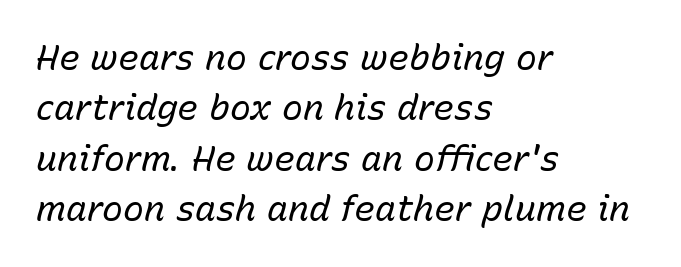
This rendering uses left alignment, leaving the right contour irregular. The strokes are not fattened; the text isn't bold. The letters are slanted; this is an italic face. The space directly below the letters is spotless. Caption: standard tracking, unaltered. Varying glyph widths throughout — classic text-font behaviour.
